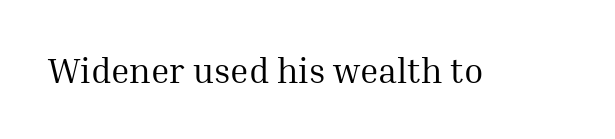
Q: Is the text bold? A: No.
Q: Is the text italic (slanted)? A: No, it is upright.
Q: Is the typeface a serif or a sans-serif typeface? A: Serif.
Q: Is the text underlined? A: No.
Q: Is the spacing between letters normal or unusually wide? A: Normal.
Q: Width (condensed, normal, or wide)? A: Normal.
Q: Stroke contrast? A: Medium.
Q: x-height? A: Medium.
Q: Monospaced? A: No.
